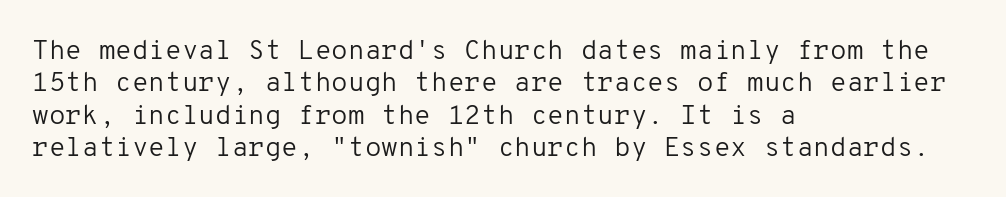
{"italic": "no", "bold": "no", "underline": "no", "align": "left", "line_spacing_ratio": 1.2, "letter_spacing": "normal", "letter_spacing_em": 0.0, "glyph_px": 27}
